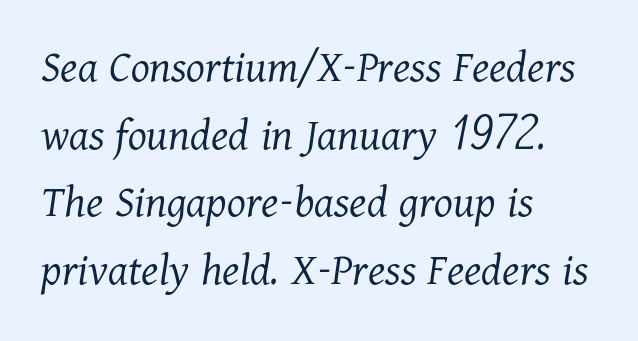
Q: Is the text bold? A: No.
Q: Is the text italic (slanted)? A: Yes, it leans right by about 11 degrees.
Q: Is the typeface a serif or a sans-serif typeface? A: Serif.
Q: Is the text underlined? A: No.
Q: How is the paragraph aligned? A: Left-aligned.
Q: Is the spacing between letters normal or unusually wide? A: Normal.
Q: Is the spacing between lines tight, normal or loose? A: Normal.
Q: Width (condensed, normal, or wide)? A: Normal.
Q: Stroke contrast? A: Medium.
Q: x-height? A: Medium.
Q: Monospaced? A: No.
